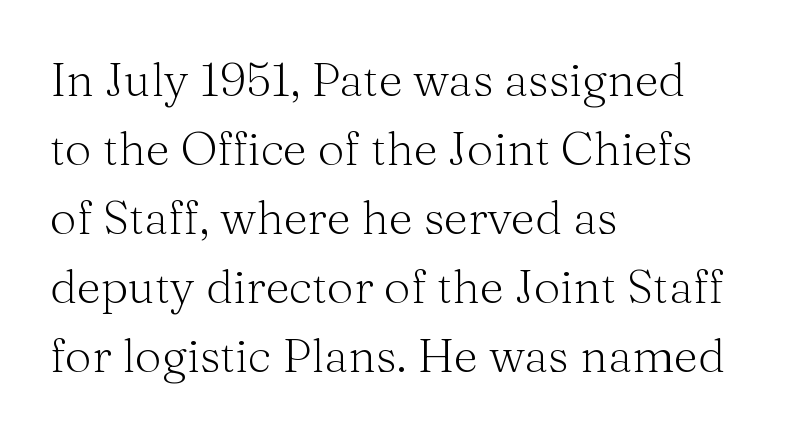
Q: Is the text bold? A: No.
Q: Is the text italic (slanted)? A: No, it is upright.
Q: Is the typeface a serif or a sans-serif typeface? A: Serif.
Q: Is the text underlined? A: No.
Q: How is the paragraph aligned? A: Left-aligned.
Q: Is the spacing between letters normal or unusually wide? A: Normal.
Q: Is the spacing between lines tight, normal or loose? A: Normal.
Q: Width (condensed, normal, or wide)? A: Normal.
Q: Stroke contrast? A: Medium.
Q: x-height? A: Medium.
Q: Monospaced? A: No.
